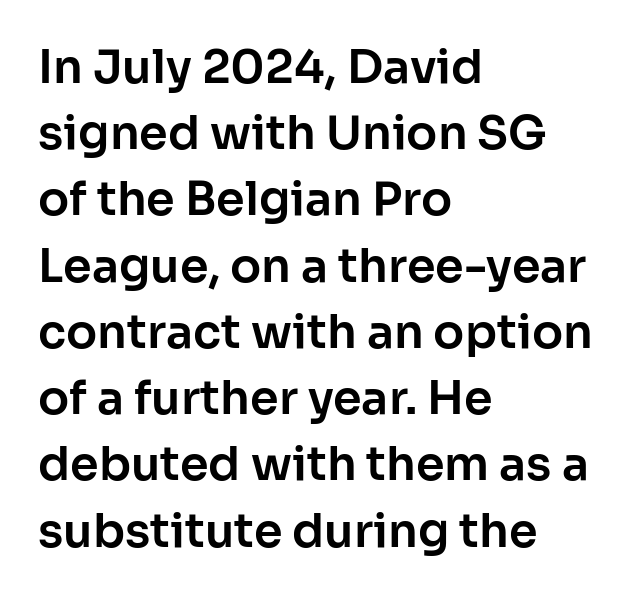
The image shows 46 px sans-serif type, upright; set left-aligned, normal line spacing (1.44x), normal letter spacing, not underlined; low stroke contrast and a medium x-height.
